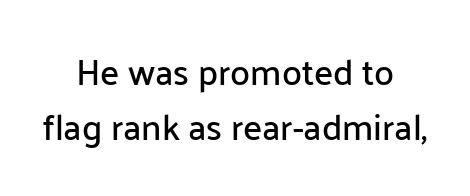
The font's upright variant was chosen for this text. These lines sit exactly where default settings would place them. Spacing between characters is what you'd get straight out of the box. A typesetter would label this face a sans. The rendering uses natural spacing where letterforms have individual widths.
